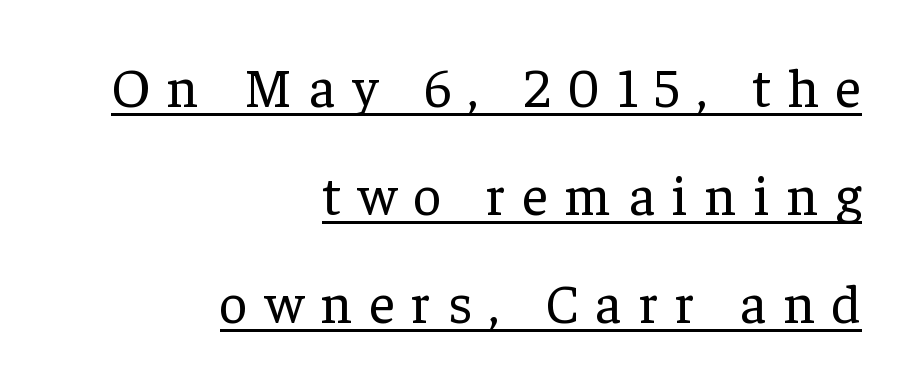
{"serif": "yes", "italic": "no", "bold": "no", "weight": "regular", "width": "normal", "stroke_contrast": "low", "x_height": "medium", "monospaced": "no", "underline": "yes", "align": "right", "line_spacing": "loose", "line_spacing_ratio": 1.96, "letter_spacing": "wide", "letter_spacing_em": 0.31, "glyph_px": 55}
